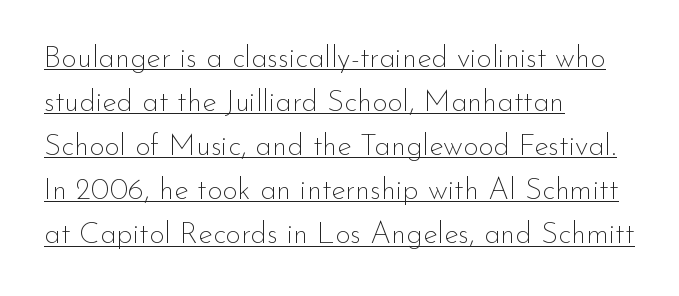
Q: Is the text bold? A: No.
Q: Is the text italic (slanted)? A: No, it is upright.
Q: Is the typeface a serif or a sans-serif typeface? A: Sans-serif.
Q: Is the text underlined? A: Yes.
Q: How is the paragraph aligned? A: Left-aligned.
Q: Is the spacing between letters normal or unusually wide? A: Normal.
Q: Is the spacing between lines tight, normal or loose? A: Normal.
Q: Width (condensed, normal, or wide)? A: Normal.
Q: Stroke contrast? A: Low.
Q: x-height? A: Small.
Q: Monospaced? A: No.
